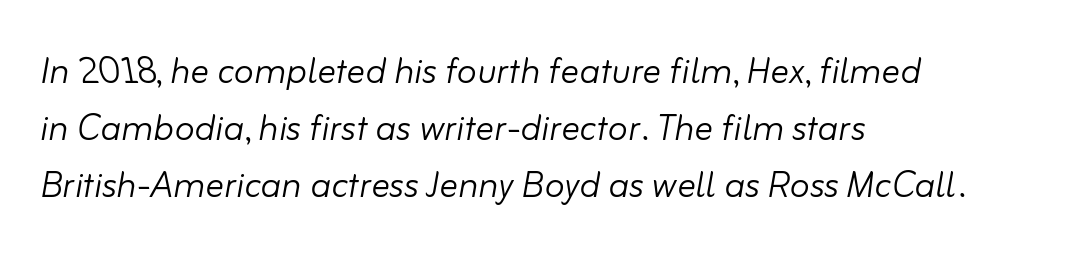
The image shows 46 px light type, italic (leaning right); set left-aligned, line spacing 1.24x, normal letter spacing, not underlined; low stroke contrast and a small x-height.
